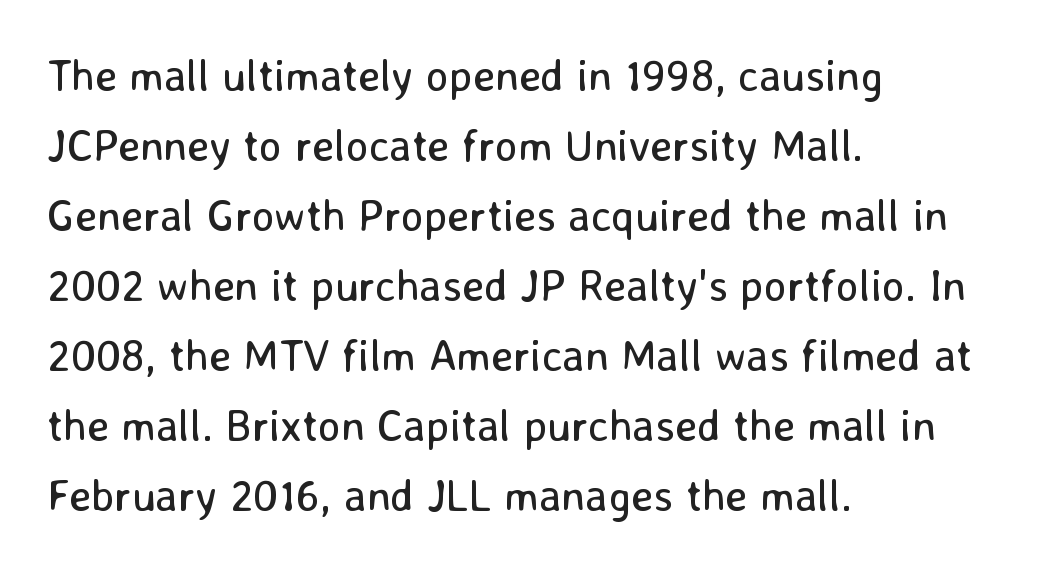
Q: Is the text bold? A: No.
Q: Is the text italic (slanted)? A: No, it is upright.
Q: Is the typeface a serif or a sans-serif typeface? A: Sans-serif.
Q: Is the text underlined? A: No.
Q: How is the paragraph aligned? A: Left-aligned.
Q: Is the spacing between letters normal or unusually wide? A: Normal.
Q: Is the spacing between lines tight, normal or loose? A: Normal.
Q: Width (condensed, normal, or wide)? A: Normal.
Q: Stroke contrast? A: Low.
Q: x-height? A: Medium.
Q: Monospaced? A: No.
